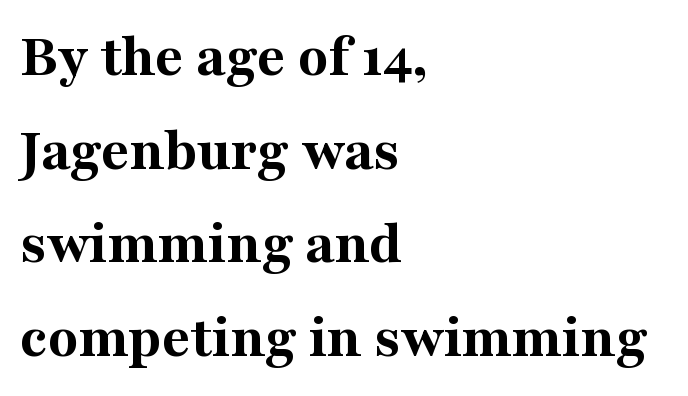
{"serif": "yes", "italic": "no", "bold": "yes", "weight": "bold", "width": "normal", "stroke_contrast": "medium", "x_height": "medium", "monospaced": "no", "underline": "no", "align": "left", "line_spacing": "normal", "line_spacing_ratio": 1.51, "letter_spacing": "normal", "letter_spacing_em": 0.0, "glyph_px": 62}
